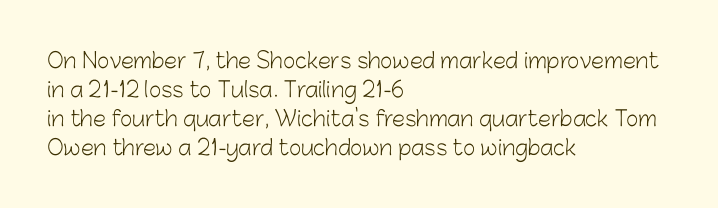
Letters rest on an invisible, unmarked baseline. Heaviness? Minimal to ordinary, like unemphasized prose. The rendering anchors every line to the left-hand side. The line-height multiplier appears to be the usual default.
